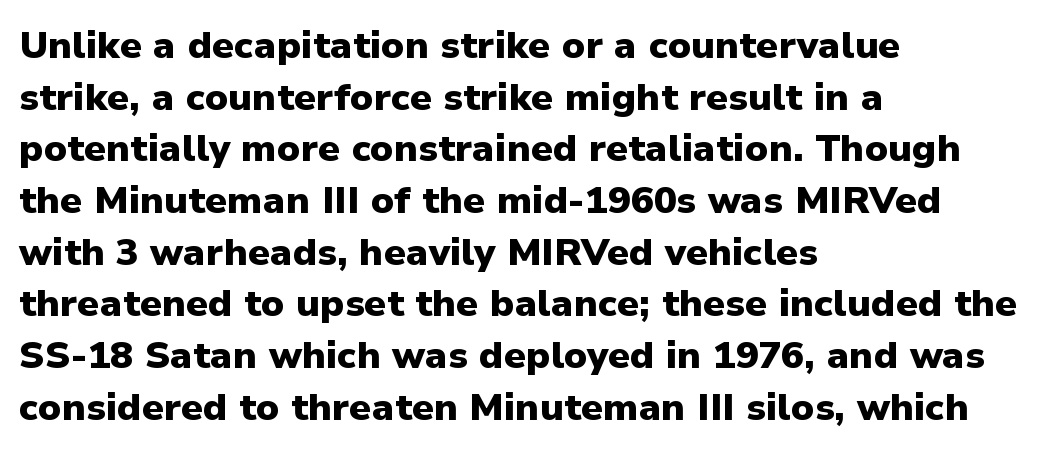
Q: Is the text bold? A: Yes.
Q: Is the text italic (slanted)? A: No, it is upright.
Q: Is the typeface a serif or a sans-serif typeface? A: Sans-serif.
Q: Is the text underlined? A: No.
Q: How is the paragraph aligned? A: Left-aligned.
Q: Is the spacing between letters normal or unusually wide? A: Normal.
Q: Is the spacing between lines tight, normal or loose? A: Normal.
Q: Width (condensed, normal, or wide)? A: Normal.
Q: Stroke contrast? A: Low.
Q: x-height? A: Medium.
Q: Monospaced? A: No.
